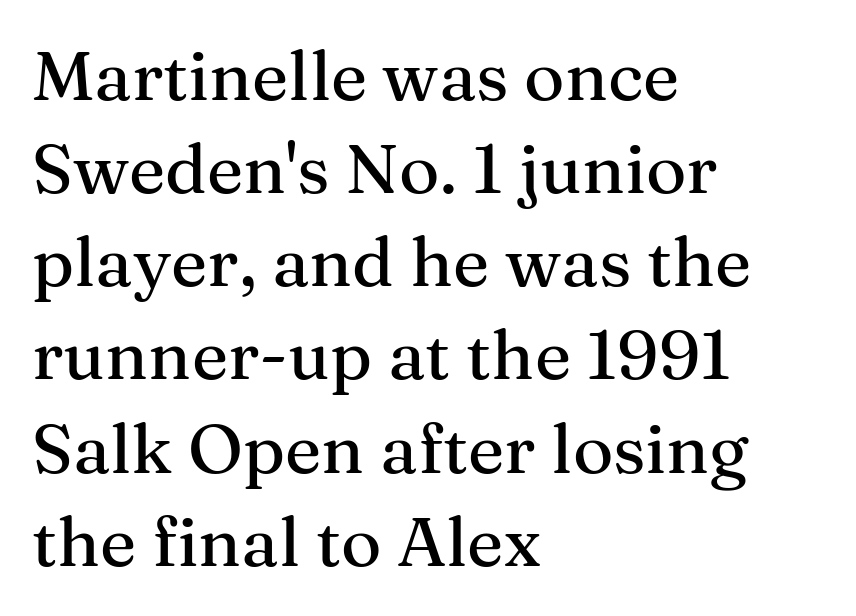
The image shows 69 px serif type, upright; set left-aligned, normal line spacing (1.35x), normal letter spacing, not underlined; medium stroke contrast and a medium x-height.
